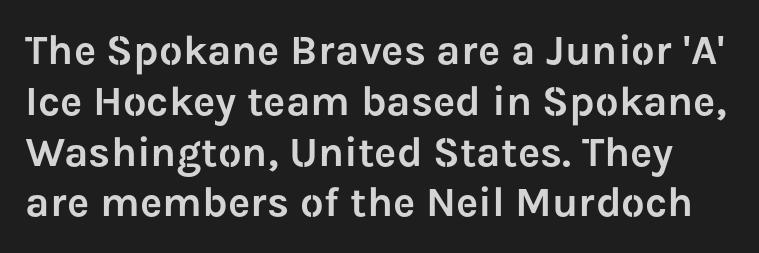
The image shows 42 px sans-serif type, upright; set line spacing 1.21x, normal letter spacing, not underlined; low stroke contrast and a medium x-height.
